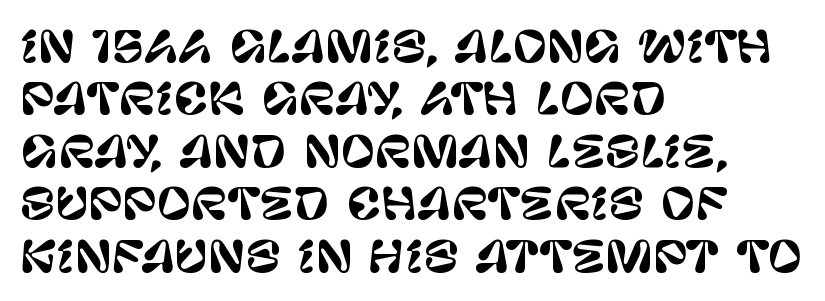
The image shows 42 px sans-serif type; set left-aligned, normal line spacing (1.25x), normal letter spacing, not underlined; low stroke contrast and a large x-height.
